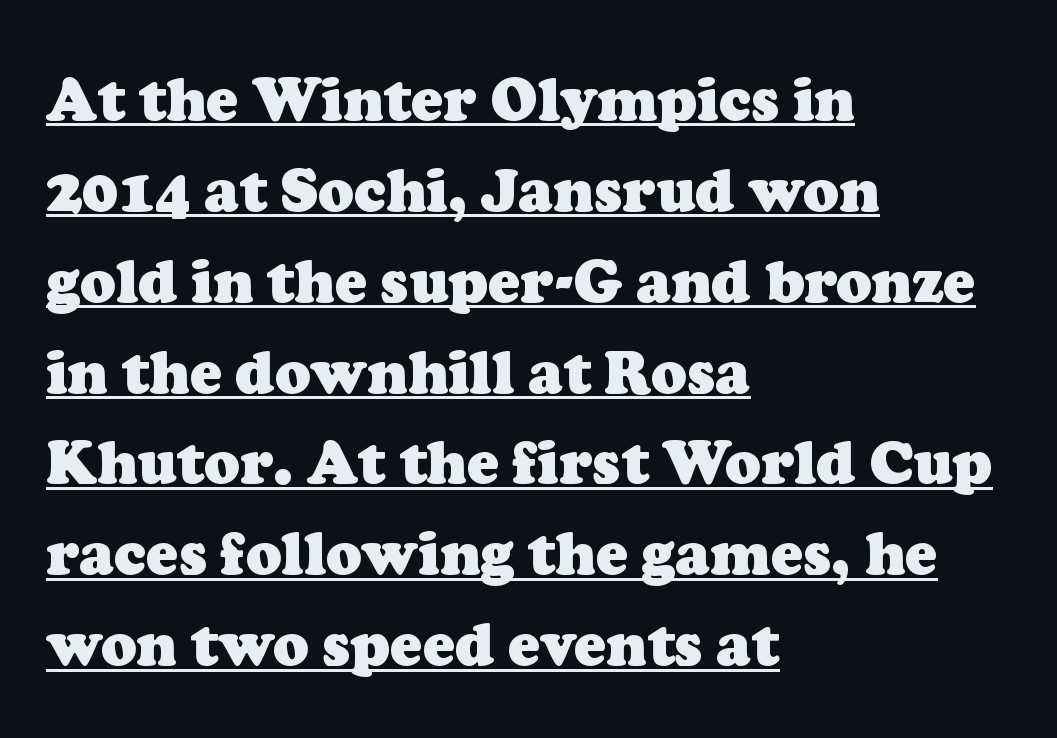
Q: Is the text bold? A: Yes.
Q: Is the typeface a serif or a sans-serif typeface? A: Serif.
Q: Is the text underlined? A: Yes.
Q: How is the paragraph aligned? A: Left-aligned.
Q: Is the spacing between letters normal or unusually wide? A: Normal.
Q: Is the spacing between lines tight, normal or loose? A: Normal.
Q: Width (condensed, normal, or wide)? A: Normal.
Q: Stroke contrast? A: Low.
Q: x-height? A: Medium.
Q: Monospaced? A: No.
